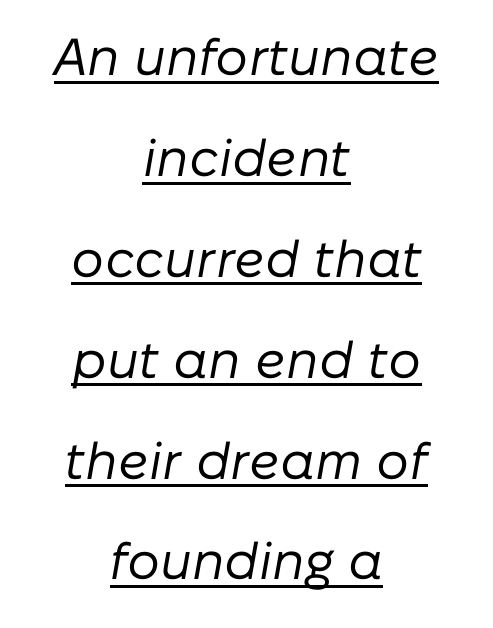
Q: Is the text bold? A: No.
Q: Is the text italic (slanted)? A: Yes, it leans right by about 10 degrees.
Q: Is the text underlined? A: Yes.
Q: How is the paragraph aligned? A: Centered.
Q: Is the spacing between letters normal or unusually wide? A: Normal.
Q: Is the spacing between lines tight, normal or loose? A: Loose.
Q: Width (condensed, normal, or wide)? A: Normal.
Q: Stroke contrast? A: Low.
Q: x-height? A: Medium.
Q: Monospaced? A: No.
